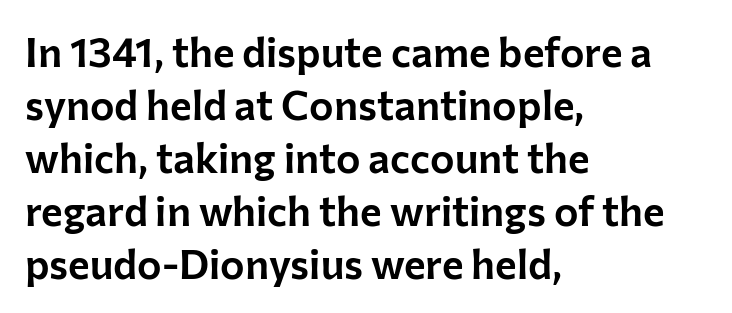
The image shows 41 px sans-serif type, upright; set left-aligned, normal line spacing (1.29x), normal letter spacing, not underlined; low stroke contrast and a medium x-height.
